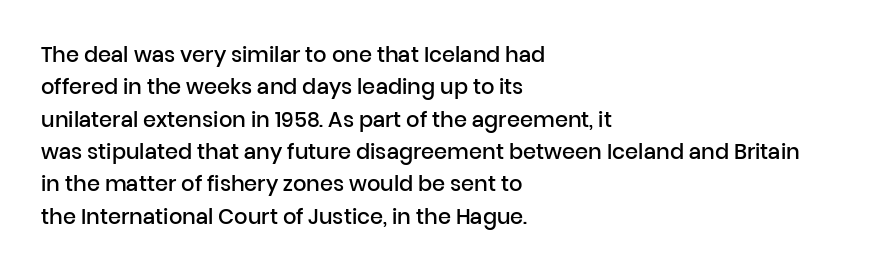
Q: Is the text bold? A: Semi-bold.
Q: Is the text italic (slanted)? A: No, it is upright.
Q: Is the text underlined? A: No.
Q: How is the paragraph aligned? A: Left-aligned.
Q: Is the spacing between letters normal or unusually wide? A: Normal.
Q: Is the spacing between lines tight, normal or loose? A: Normal.
